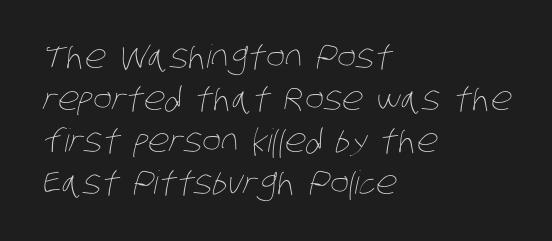
Q: Is the text bold? A: No.
Q: Is the text underlined? A: No.
Q: How is the paragraph aligned? A: Left-aligned.
Q: Is the spacing between letters normal or unusually wide? A: Normal.
Q: Is the spacing between lines tight, normal or loose? A: Normal.
Q: Width (condensed, normal, or wide)? A: Condensed.
Q: Stroke contrast? A: Low.
Q: x-height? A: Large.
Q: Monospaced? A: No.
